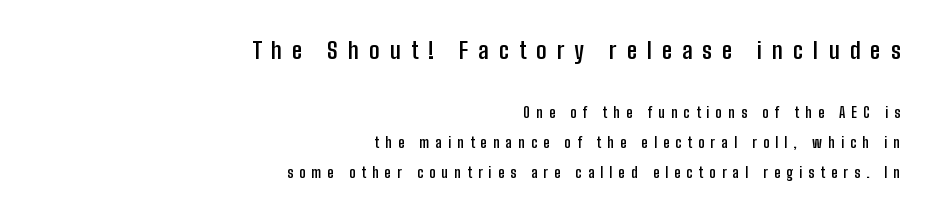
Q: Is the text bold? A: Yes.
Q: Is the text italic (slanted)? A: No, it is upright.
Q: Is the text underlined? A: No.
Q: How is the paragraph aligned? A: Right-aligned.
Q: Is the spacing between letters normal or unusually wide? A: Unusually wide.
Q: Is the spacing between lines tight, normal or loose? A: Loose.
Q: Which block of text is set in a larger size, the first (top) or the second (bottom)? A: The first (top) one.
